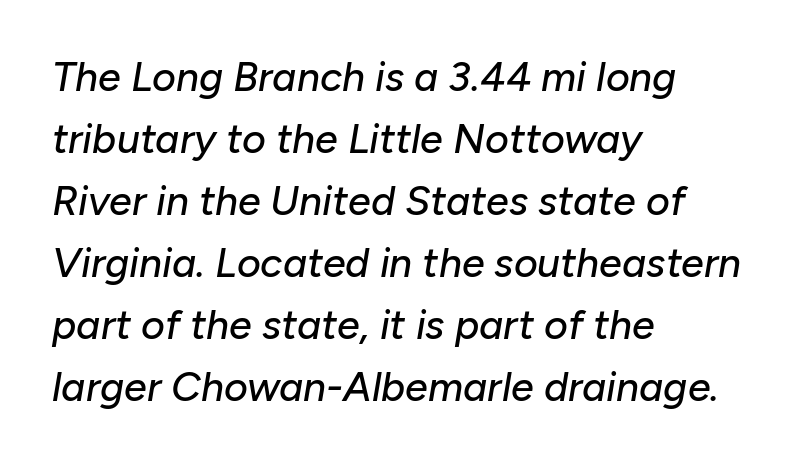
In terms of posture, this sample is oblique. A bare baseline throughout the passage. Look at the tracking — it's just the regular setting, nothing added. Varying glyph widths throughout — classic text-font behaviour. Horizontal alignment here is leftward, the default for most running prose.
